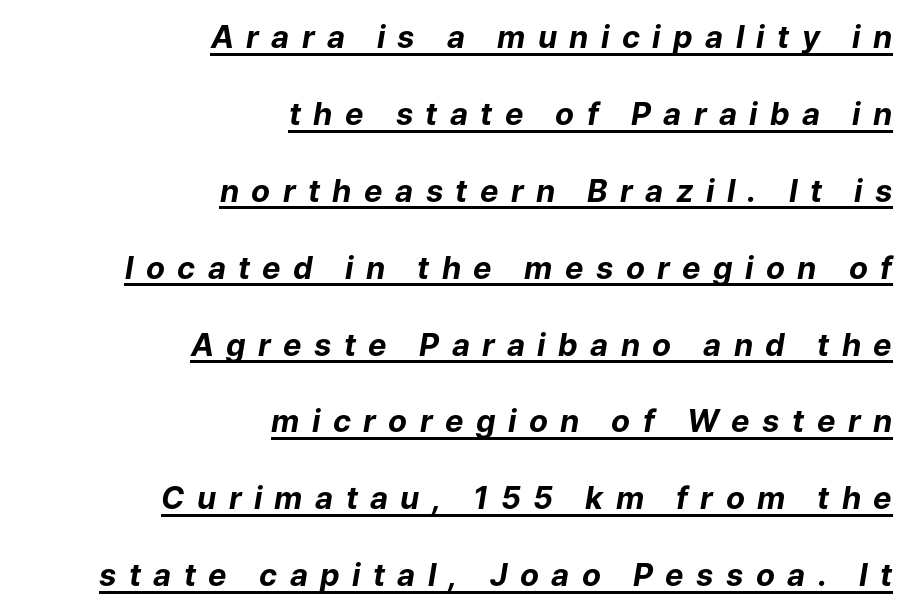
The image shows 31 px bold type, italic (leaning right); set right-aligned, loose line spacing (2.48x), unusually wide letter spacing (+0.4 em), underlined; low stroke contrast and a medium x-height.
